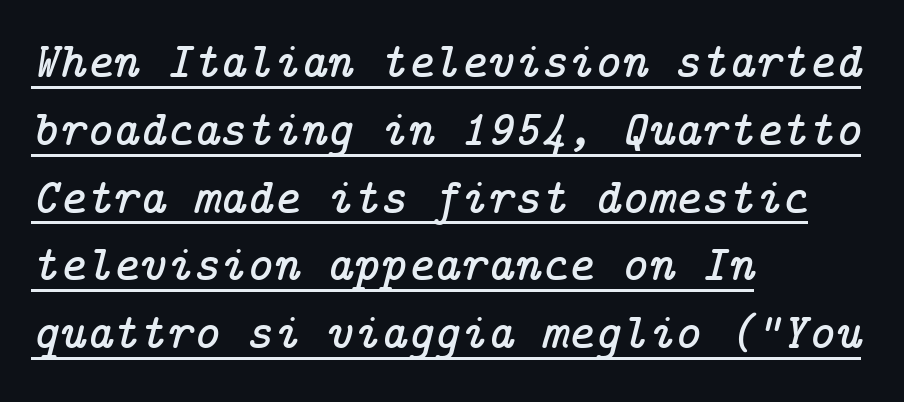
{"serif": "yes", "italic": "yes", "lean": "right", "slant_degrees": 14, "width": "normal", "stroke_contrast": "low", "x_height": "medium", "underline": "yes", "align": "left", "line_spacing": "normal", "line_spacing_ratio": 1.33, "letter_spacing": "normal", "letter_spacing_em": 0.0, "glyph_px": 51}
